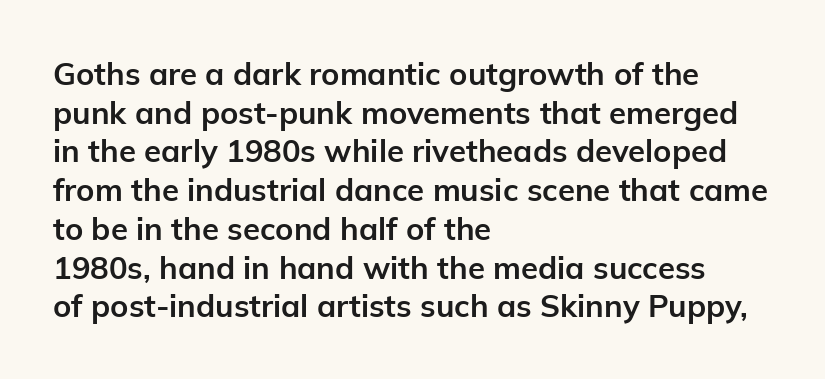
The image shows 31 px bold sans-serif type, upright; set left-aligned, normal line spacing (1.25x), normal letter spacing, not underlined; low stroke contrast and a medium x-height.
